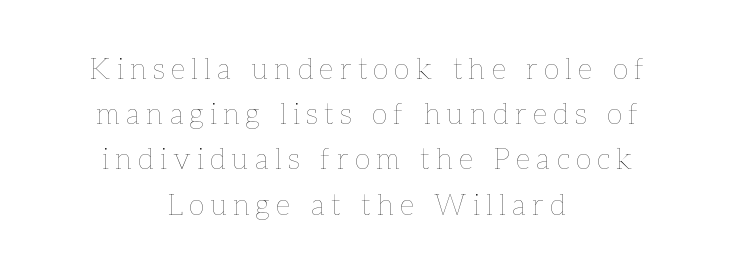
{"italic": "no", "bold": "no", "weight": "thin", "width": "normal", "stroke_contrast": "low", "x_height": "medium", "monospaced": "no", "underline": "no", "align": "center", "line_spacing": "normal", "line_spacing_ratio": 1.56, "letter_spacing": "wide", "letter_spacing_em": 0.22, "glyph_px": 29}
